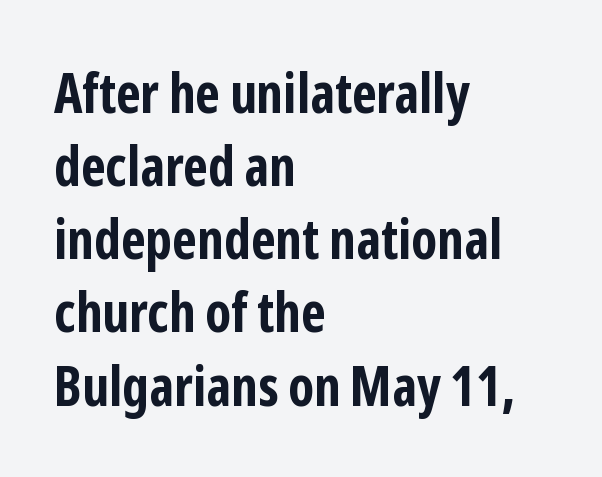
The image shows 55 px bold, condensed sans-serif type, upright; set left-aligned, normal line spacing (1.33x), normal letter spacing, not underlined; low stroke contrast and a medium x-height.
